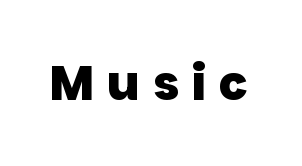
The image shows 48 px heavy sans-serif type; set unusually wide letter spacing (+0.27 em), not underlined; low stroke contrast and a large x-height.
